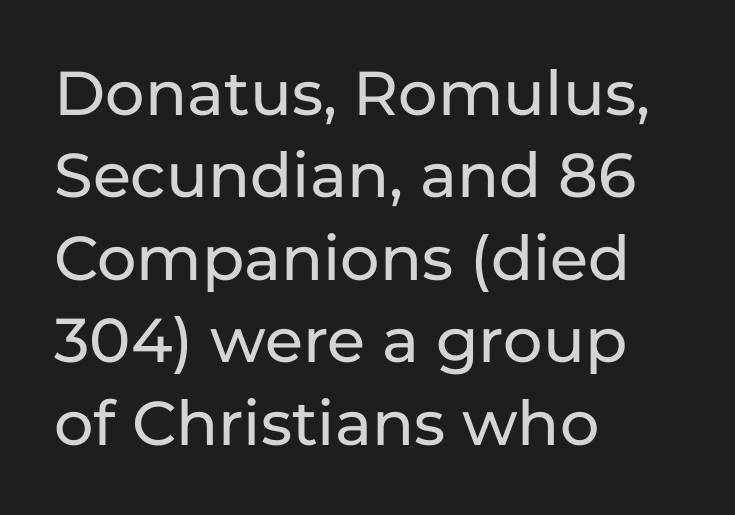
The image shows 62 px sans-serif type, upright; set left-aligned, normal line spacing (1.33x), normal letter spacing, not underlined; low stroke contrast and a medium x-height.
